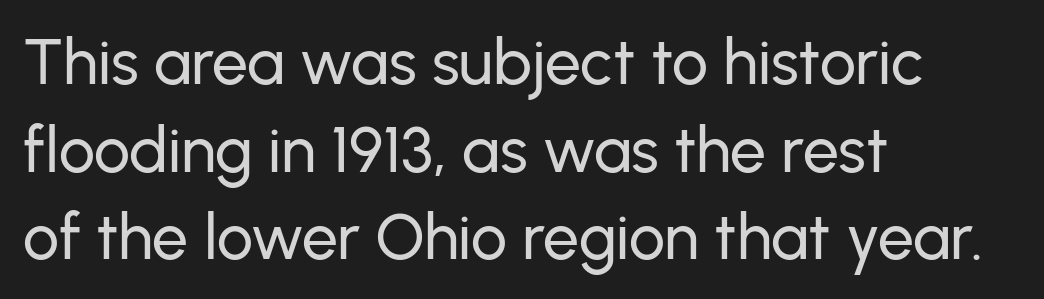
The image shows 64 px sans-serif type, upright; set left-aligned, normal line spacing (1.37x), normal letter spacing, not underlined; low stroke contrast and a medium x-height.
